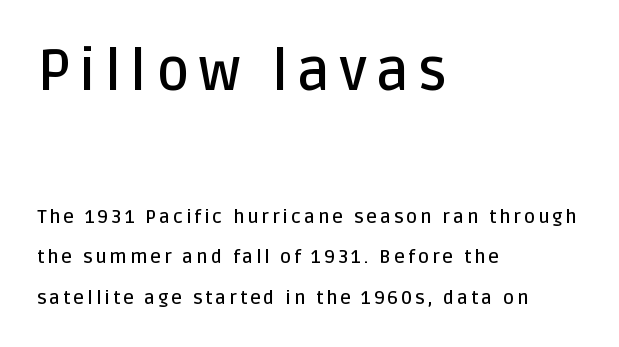
{"serif": "no", "italic": "no", "bold": "semi", "weight": "semibold", "width": "normal", "stroke_contrast": "low", "x_height": "large", "monospaced": "no", "underline": "no", "align": "left", "line_spacing": "loose", "line_spacing_ratio": 2.14, "larger_block": "first", "size_ratio": 3.0, "glyph_px": 57}
